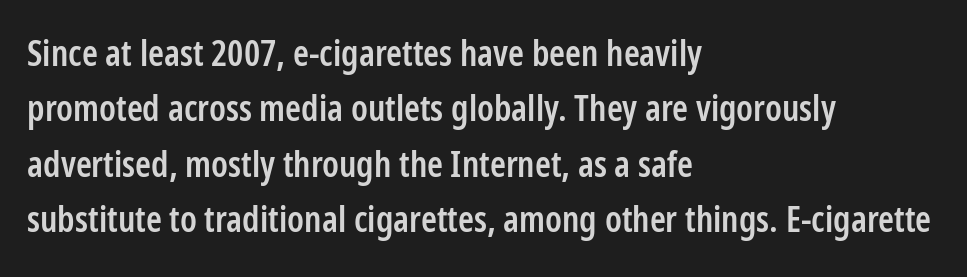
Q: Is the text bold? A: Semi-bold.
Q: Is the text italic (slanted)? A: No, it is upright.
Q: Is the typeface a serif or a sans-serif typeface? A: Sans-serif.
Q: Is the text underlined? A: No.
Q: How is the paragraph aligned? A: Left-aligned.
Q: Is the spacing between letters normal or unusually wide? A: Normal.
Q: Is the spacing between lines tight, normal or loose? A: Normal.
Q: Width (condensed, normal, or wide)? A: Condensed.
Q: Stroke contrast? A: Low.
Q: x-height? A: Medium.
Q: Monospaced? A: No.
